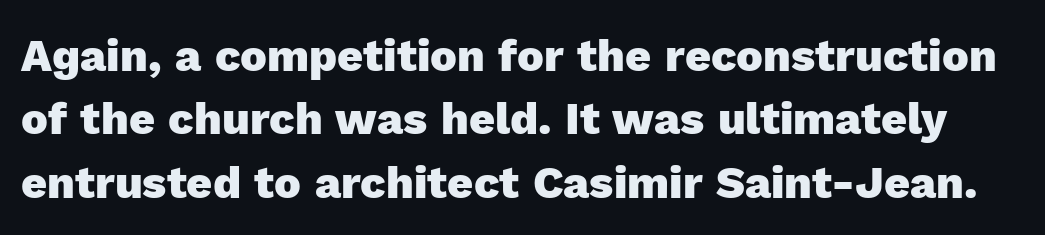
The image shows 45 px heavy sans-serif type, upright; set normal line spacing (1.41x), normal letter spacing, not underlined; a medium x-height.
